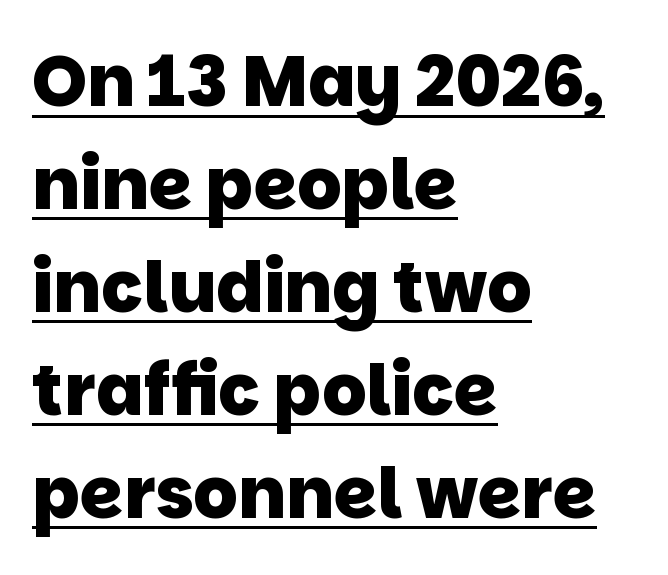
The image shows 70 px heavy sans-serif type; set left-aligned, normal line spacing (1.47x), normal letter spacing, underlined; low stroke contrast and a large x-height.
